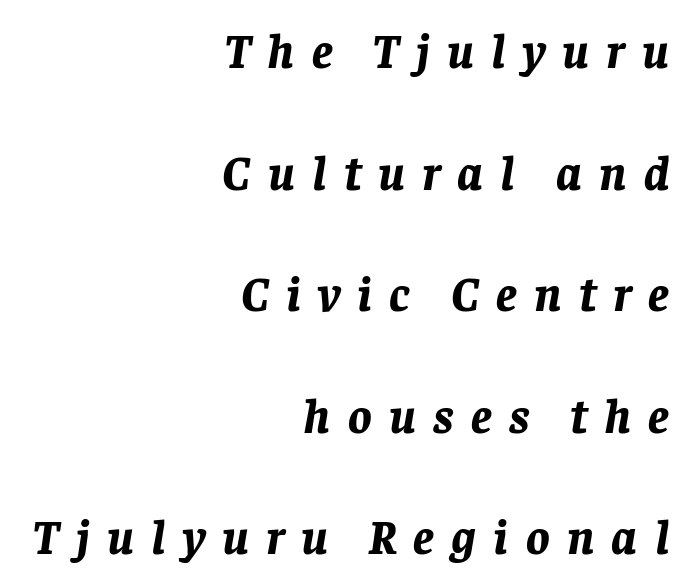
{"italic": "yes", "lean": "right", "slant_degrees": 8, "bold": "yes", "weight": "bold", "width": "normal", "stroke_contrast": "low", "x_height": "large", "monospaced": "no", "underline": "no", "align": "right", "line_spacing": "loose", "line_spacing_ratio": 2.48, "letter_spacing": "wide", "letter_spacing_em": 0.35, "glyph_px": 49}
